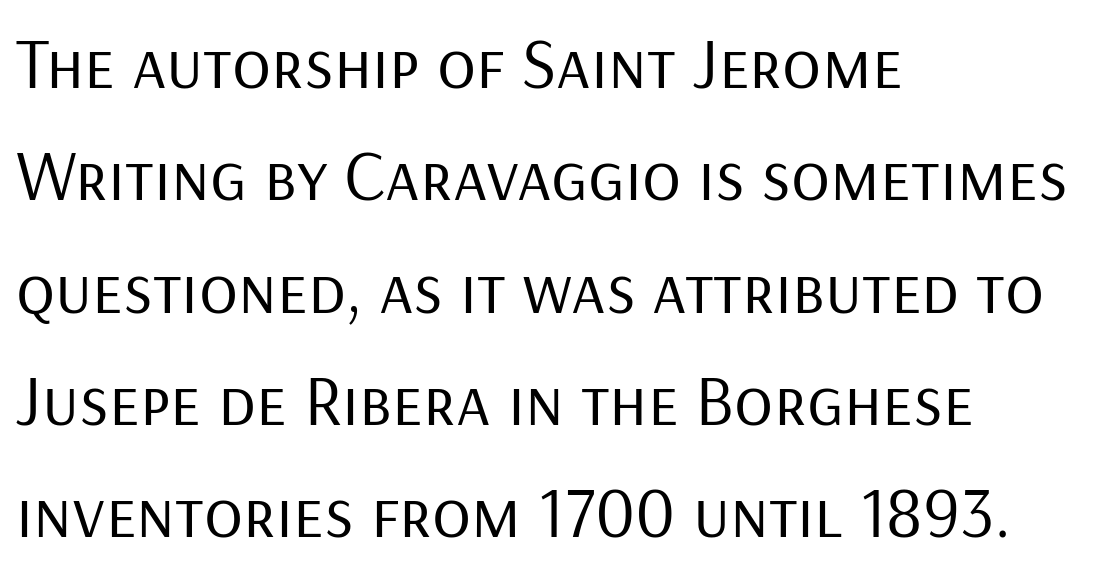
Q: Is the text bold? A: No.
Q: Is the text italic (slanted)? A: No, it is upright.
Q: Is the typeface a serif or a sans-serif typeface? A: Sans-serif.
Q: Is the text underlined? A: No.
Q: How is the paragraph aligned? A: Left-aligned.
Q: Is the spacing between letters normal or unusually wide? A: Normal.
Q: Is the spacing between lines tight, normal or loose? A: Normal.
Q: Width (condensed, normal, or wide)? A: Normal.
Q: Stroke contrast? A: Low.
Q: x-height? A: Medium.
Q: Monospaced? A: No.
